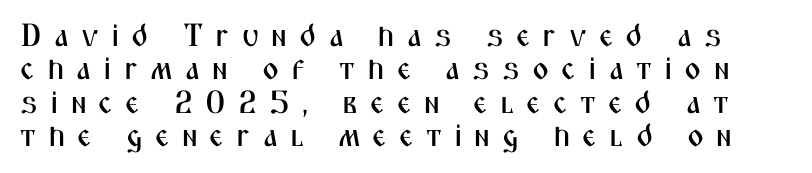
The image shows 32 px condensed sans-serif type, upright; set tight line spacing (1.04x), unusually wide letter spacing (+0.38 em), not underlined; medium stroke contrast and a medium x-height.
